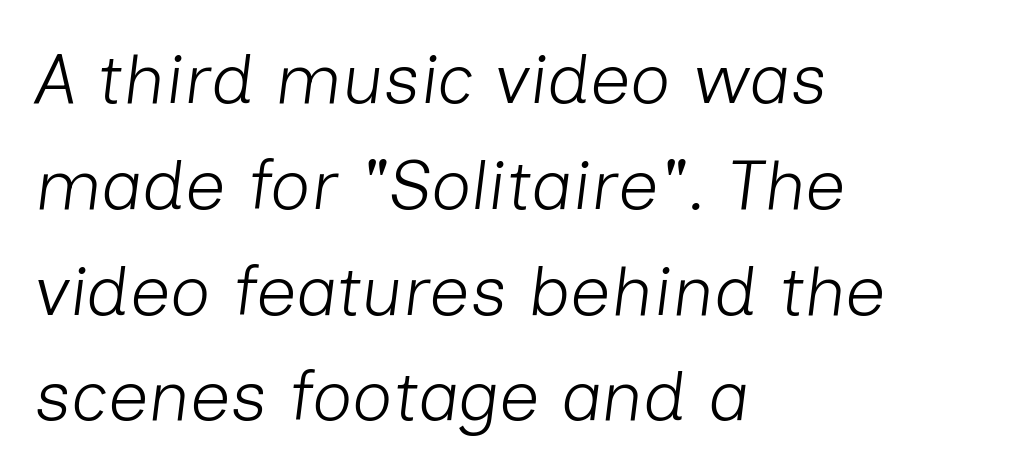
Q: Is the text bold? A: No.
Q: Is the text italic (slanted)? A: Yes, it leans right by about 7 degrees.
Q: Is the text underlined? A: No.
Q: How is the paragraph aligned? A: Left-aligned.
Q: Is the spacing between letters normal or unusually wide? A: Normal.
Q: Is the spacing between lines tight, normal or loose? A: Normal.
Q: Width (condensed, normal, or wide)? A: Normal.
Q: Stroke contrast? A: Low.
Q: x-height? A: Medium.
Q: Monospaced? A: No.
